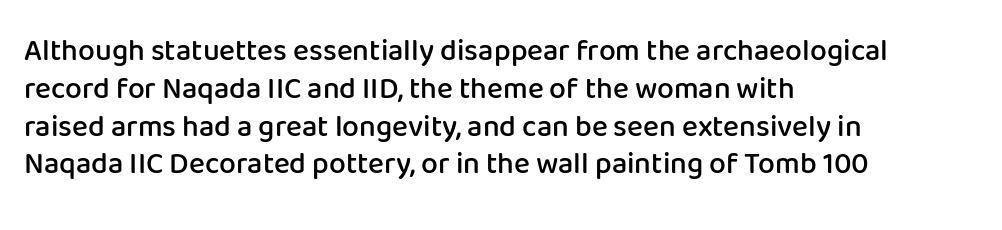
{"serif": "no", "italic": "no", "bold": "semi", "weight": "semibold", "width": "normal", "stroke_contrast": "low", "x_height": "medium", "monospaced": "no", "underline": "no", "align": "left", "line_spacing": "normal", "line_spacing_ratio": 1.26, "letter_spacing": "normal", "letter_spacing_em": 0.0, "glyph_px": 30}
